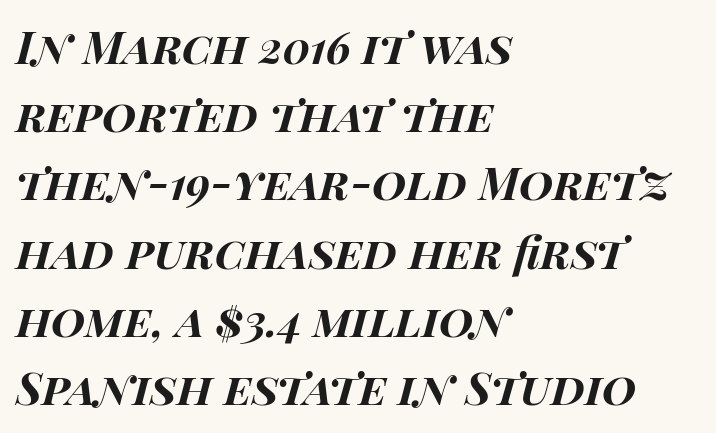
{"italic": "yes", "lean": "right", "slant_degrees": 14, "bold": "yes", "weight": "bold", "width": "wide", "stroke_contrast": "high", "x_height": "large", "monospaced": "no", "underline": "no", "align": "left", "line_spacing": "normal", "line_spacing_ratio": 1.55, "letter_spacing": "normal", "letter_spacing_em": 0.0, "glyph_px": 44}
